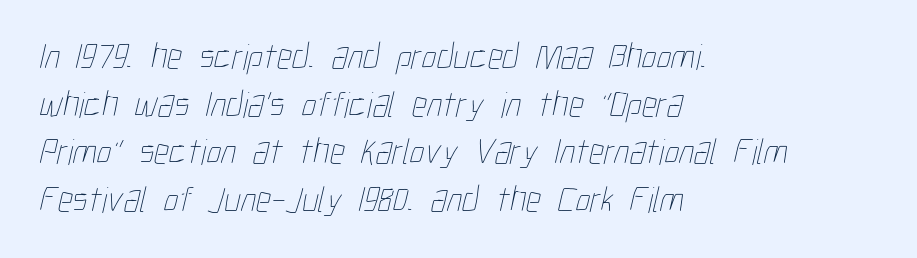
The image shows 37 px thin, condensed type; set left-aligned, normal line spacing (1.29x), normal letter spacing, not underlined; low stroke contrast and a medium x-height.
